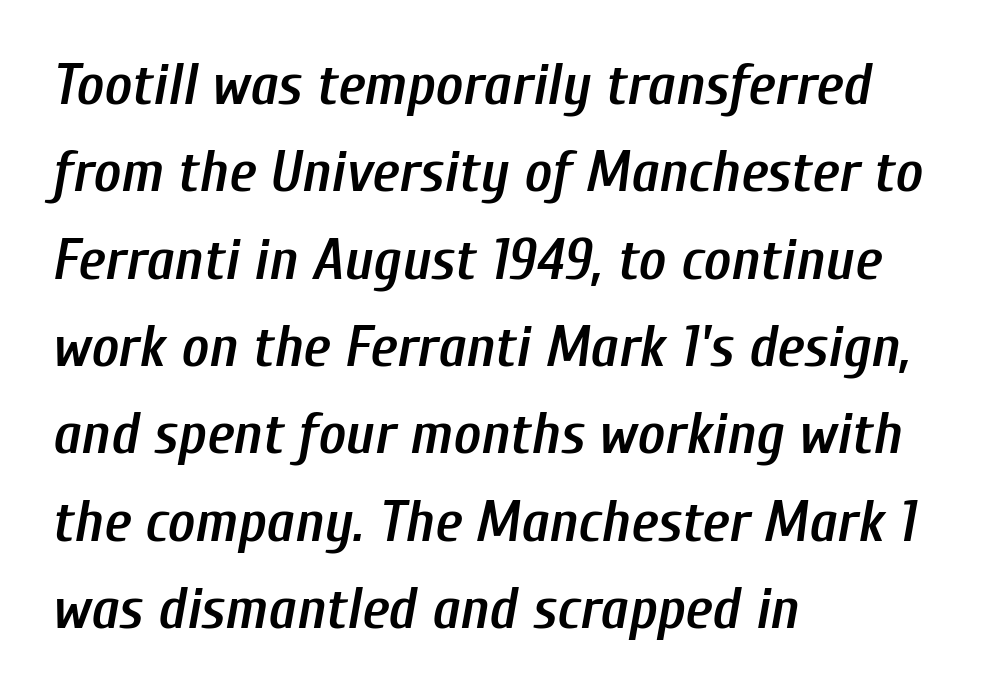
{"italic": "yes", "lean": "right", "slant_degrees": 10, "bold": "semi", "weight": "semibold", "width": "condensed", "stroke_contrast": "low", "x_height": "medium", "monospaced": "no", "underline": "no", "align": "left", "line_spacing": "normal", "line_spacing_ratio": 1.48, "letter_spacing": "normal", "letter_spacing_em": 0.0, "glyph_px": 59}
